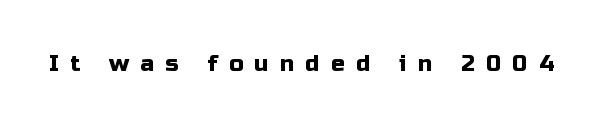
Lines of text with bare space underneath. Italic? Not at all — the glyphs are vertical. The rendering inserts visible extra space after every character.
